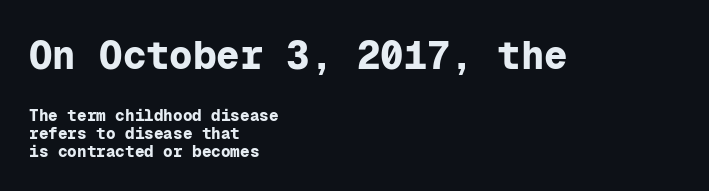
Q: Is the text bold? A: Yes.
Q: Is the text italic (slanted)? A: No, it is upright.
Q: Is the typeface a serif or a sans-serif typeface? A: Sans-serif.
Q: Is the text underlined? A: No.
Q: How is the paragraph aligned? A: Left-aligned.
Q: Is the spacing between letters normal or unusually wide? A: Normal.
Q: Is the spacing between lines tight, normal or loose? A: Tight.
Q: Which block of text is set in a larger size, the first (top) or the second (bottom)? A: The first (top) one.
Q: Width (condensed, normal, or wide)? A: Normal.
Q: Stroke contrast? A: Low.
Q: x-height? A: Medium.
Q: Monospaced? A: Yes.
